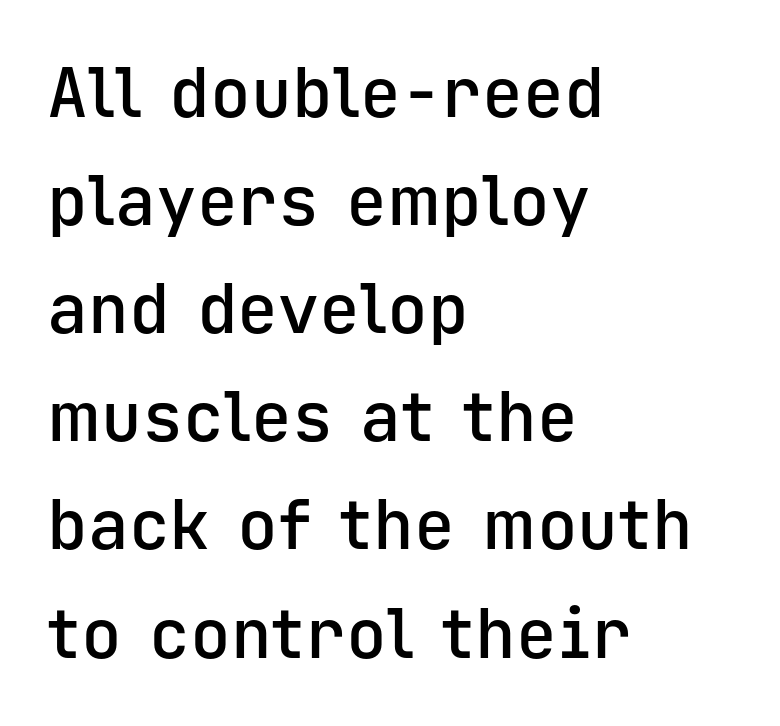
{"serif": "no", "italic": "no", "bold": "semi", "weight": "semibold", "width": "normal", "stroke_contrast": "low", "x_height": "medium", "monospaced": "yes", "underline": "no", "align": "left", "line_spacing": "normal", "line_spacing_ratio": 1.59, "letter_spacing": "normal", "letter_spacing_em": 0.0, "glyph_px": 68}
